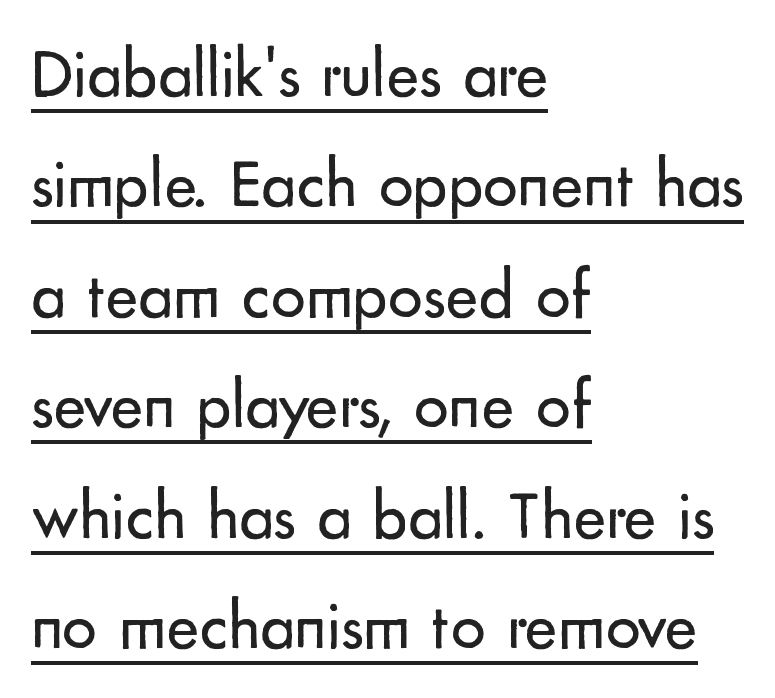
Q: Is the text bold? A: No.
Q: Is the text italic (slanted)? A: No, it is upright.
Q: Is the typeface a serif or a sans-serif typeface? A: Sans-serif.
Q: Is the text underlined? A: Yes.
Q: How is the paragraph aligned? A: Left-aligned.
Q: Is the spacing between letters normal or unusually wide? A: Normal.
Q: Is the spacing between lines tight, normal or loose? A: Normal.
Q: Width (condensed, normal, or wide)? A: Normal.
Q: Stroke contrast? A: Low.
Q: x-height? A: Small.
Q: Monospaced? A: No.
